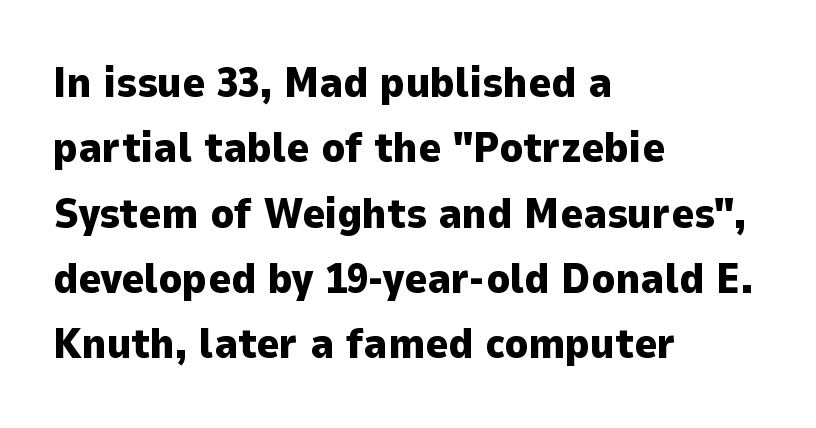
The passage shown has conventional tracking throughout. The type sits square on the baseline with zero lean. The rendering uses a moderate line-height, typical for paragraphs. The font family rendered here belongs to the sans-serif group. Chunky letters — that's bold for sure. Varying glyph widths throughout — classic text-font behaviour.
